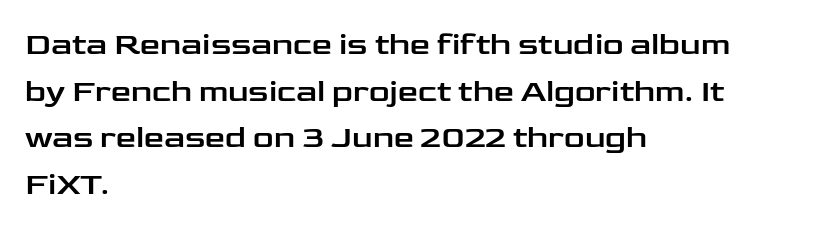
Tracking here is standard; glyphs follow each other at the usual distance. Line starts are locked; line ends wander. The specimen omits any rule beneath the text block's lines. The lines sit at an ordinary, default distance from one another. Character widths vary here, with narrow letters taking less room than wide ones.
